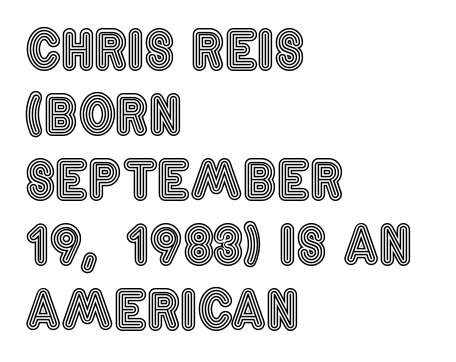
Observe the ordinary spacing: letters are neighbours, not strangers. The rendering uses natural spacing where letterforms have individual widths. Posture: straight, roman, zero tilt. The text block is weighted toward the left margin, trailing off unevenly rightward. Normally led — the rows are evenly, conventionally spaced. Underlining? Definitely not there.
